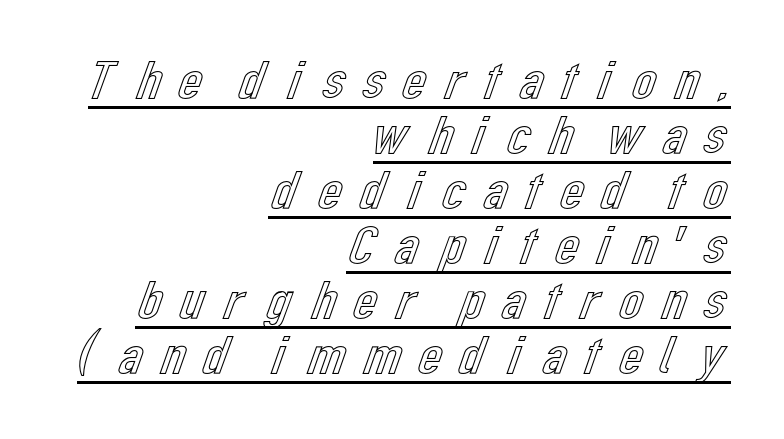
The image shows 54 px text type; set right-aligned, tight line spacing (1.02x), unusually wide letter spacing (+0.21 em), underlined; a medium x-height.
